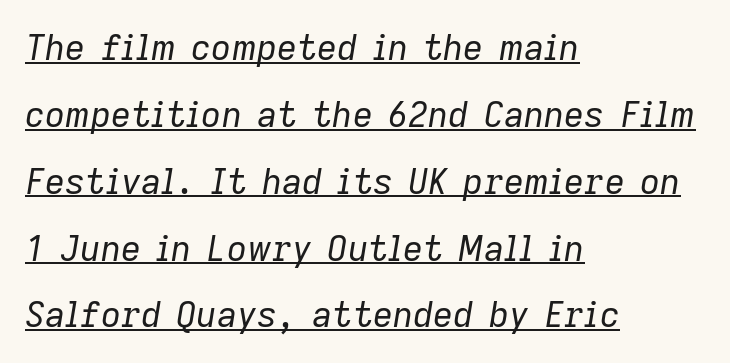
The image shows 35 px regular-weight type, italic (leaning right); set left-aligned, loose line spacing (1.91x), normal letter spacing, underlined; low stroke contrast and a medium x-height.
